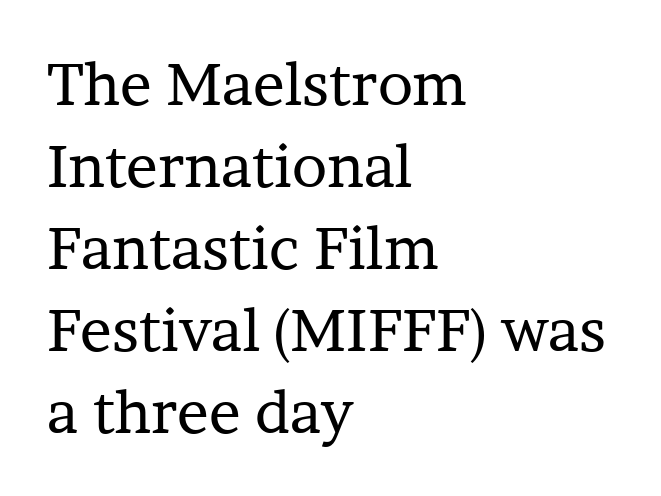
{"serif": "yes", "italic": "no", "bold": "no", "weight": "regular", "width": "normal", "stroke_contrast": "low", "x_height": "medium", "monospaced": "no", "underline": "no", "align": "left", "line_spacing": "normal", "line_spacing_ratio": 1.39, "letter_spacing": "normal", "letter_spacing_em": 0.0, "glyph_px": 59}
